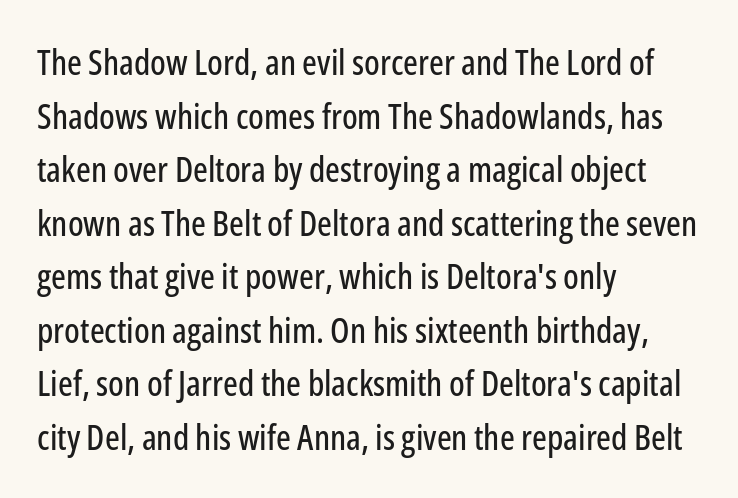
{"serif": "no", "italic": "no", "width": "condensed", "stroke_contrast": "low", "x_height": "medium", "monospaced": "no", "underline": "no", "align": "left", "line_spacing": "normal", "line_spacing_ratio": 1.53, "letter_spacing": "normal", "letter_spacing_em": 0.0, "glyph_px": 35}
